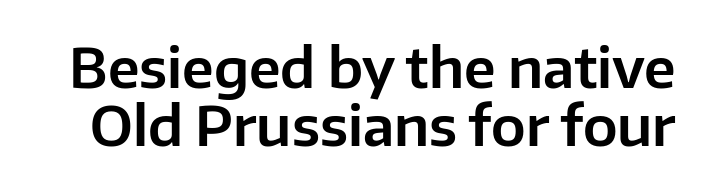
Plain, unruled lines of type. Compared with typical body copy, the letter spacing here is the same. Tightly led — the rows are bunched. I'd call this a sans setting — the letters go barefoot. Is this a fixed-width face? No — the glyphs have proportional, varying widths. Ordinary non-slanted type is in use.
